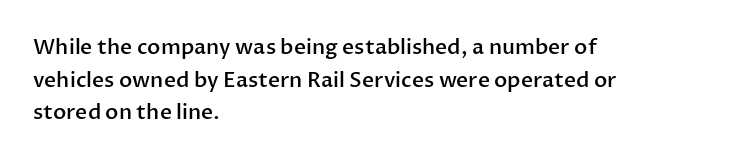
Q: Is the text bold? A: Semi-bold.
Q: Is the text italic (slanted)? A: No, it is upright.
Q: Is the text underlined? A: No.
Q: How is the paragraph aligned? A: Left-aligned.
Q: Is the spacing between letters normal or unusually wide? A: Normal.
Q: Is the spacing between lines tight, normal or loose? A: Normal.
